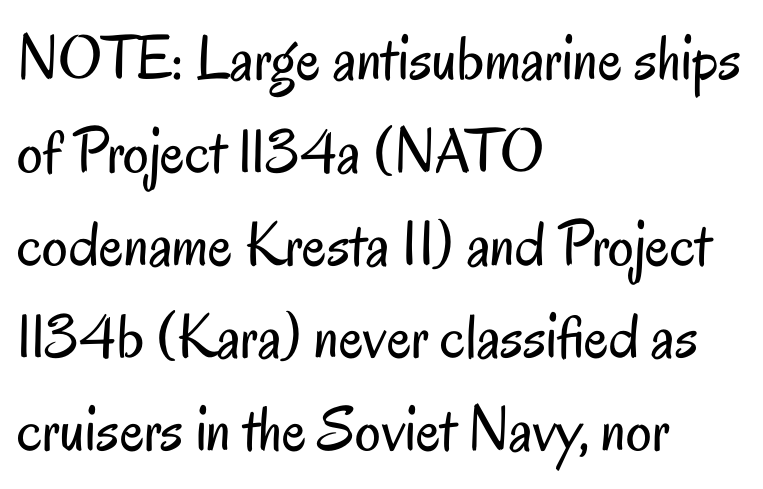
Is this a sans? Yes — the strokes have no serifs. In terms of posture, this sample is upright. Note the varied advance widths — an 'i' is clearly narrower than an 'm'. The glyphs are unaccompanied by any horizontal stroke below them. In CSS terms this would be text-align: left. Leading: standard.
